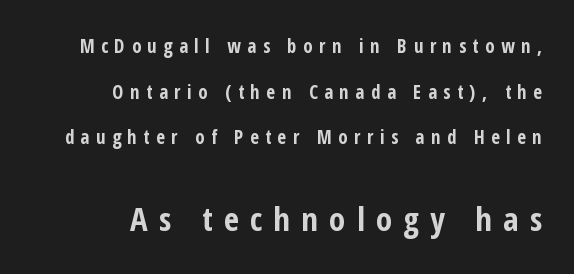
{"serif": "no", "italic": "no", "bold": "yes", "weight": "bold", "width": "condensed", "stroke_contrast": "low", "x_height": "medium", "monospaced": "no", "underline": "no", "align": "right", "line_spacing": "loose", "line_spacing_ratio": 2.4, "letter_spacing": "wide", "letter_spacing_em": 0.34, "larger_block": "second", "size_ratio": 1.74, "glyph_px": 33}
